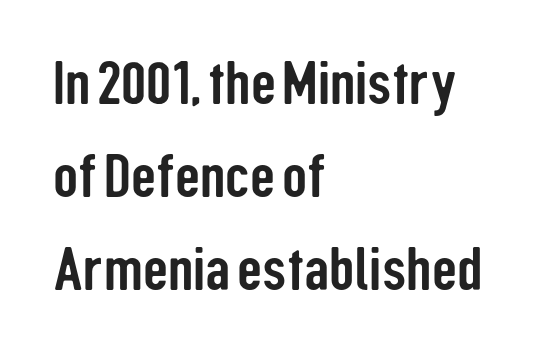
Q: Is the text italic (slanted)? A: No, it is upright.
Q: Is the typeface a serif or a sans-serif typeface? A: Sans-serif.
Q: Is the text underlined? A: No.
Q: How is the paragraph aligned? A: Left-aligned.
Q: Is the spacing between letters normal or unusually wide? A: Normal.
Q: Is the spacing between lines tight, normal or loose? A: Normal.
Q: Width (condensed, normal, or wide)? A: Condensed.
Q: Stroke contrast? A: Low.
Q: x-height? A: Medium.
Q: Monospaced? A: No.
